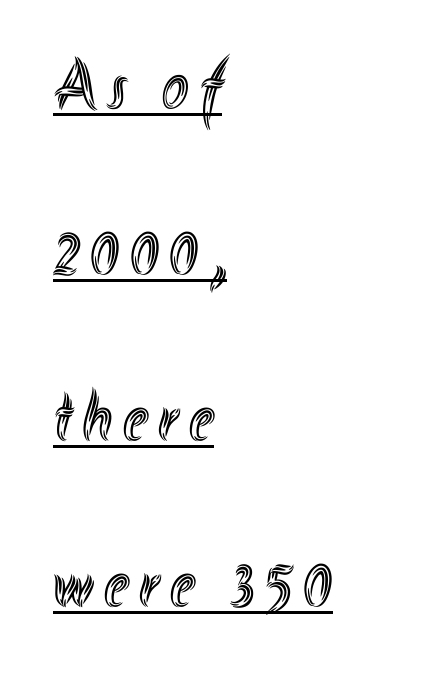
{"width": "condensed", "x_height": "small", "monospaced": "no", "underline": "yes", "align": "left", "line_spacing": "loose", "line_spacing_ratio": 2.34, "glyph_px": 71}
